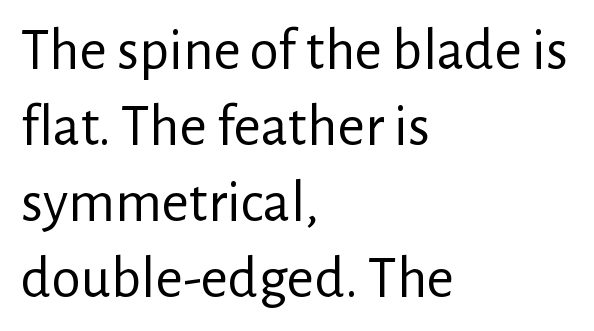
The image shows 59 px regular-weight sans-serif type, upright; set left-aligned, normal line spacing (1.29x), normal letter spacing, not underlined; low stroke contrast and a medium x-height.
